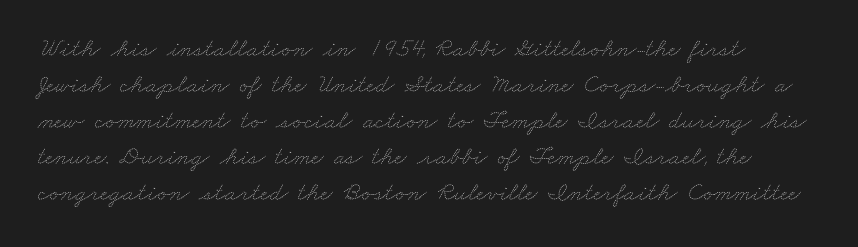
Q: Is the text bold? A: No.
Q: Is the text underlined? A: No.
Q: Is the spacing between letters normal or unusually wide? A: Normal.
Q: Is the spacing between lines tight, normal or loose? A: Normal.
